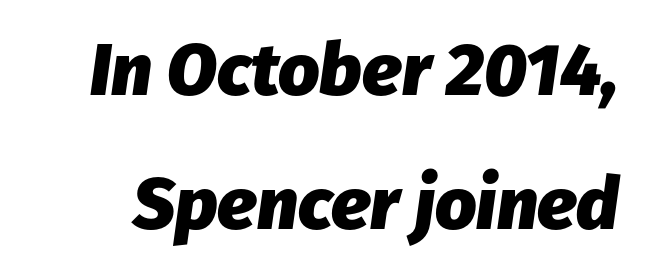
{"italic": "yes", "lean": "right", "slant_degrees": 8, "bold": "yes", "weight": "heavy", "width": "normal", "stroke_contrast": "low", "x_height": "medium", "monospaced": "no", "underline": "no", "line_spacing_ratio": 1.83, "letter_spacing": "normal", "letter_spacing_em": 0.0, "glyph_px": 73}
